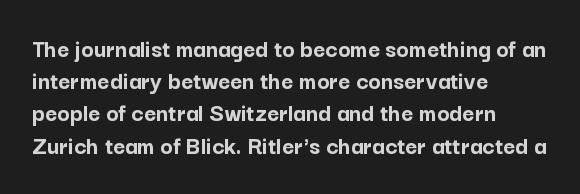
Q: Is the text bold? A: Yes.
Q: Is the text italic (slanted)? A: No, it is upright.
Q: Is the text underlined? A: No.
Q: How is the paragraph aligned? A: Left-aligned.
Q: Is the spacing between letters normal or unusually wide? A: Normal.
